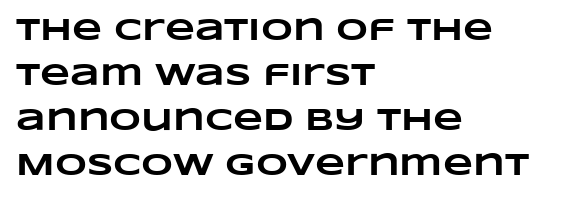
{"bold": "yes", "weight": "heavy", "width": "wide", "stroke_contrast": "low", "x_height": "large", "monospaced": "no", "underline": "no", "align": "left", "line_spacing": "normal", "line_spacing_ratio": 1.45, "letter_spacing": "normal", "letter_spacing_em": 0.0, "glyph_px": 31}
